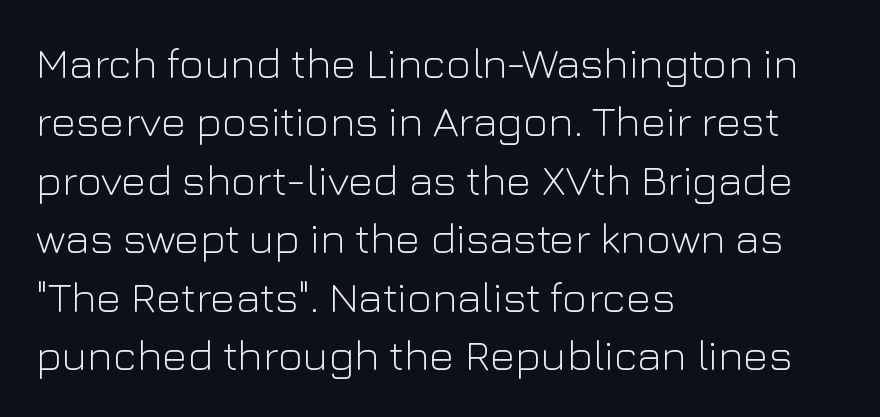
Think of a printed novel: that variable character pitch is what you see here. Nothing sits at the stroke ends, so this counts as sans-serif. Each stroke keeps to a modest, everyday thickness or less. The zone under the glyphs is completely vacant. The lettering holds an erect, upright posture throughout.
